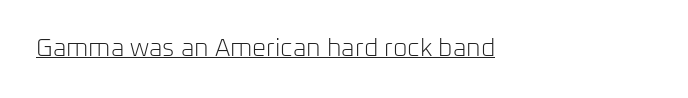
Q: Is the text bold? A: No.
Q: Is the text italic (slanted)? A: No, it is upright.
Q: Is the text underlined? A: Yes.
Q: How is the paragraph aligned? A: Left-aligned.
Q: Is the spacing between letters normal or unusually wide? A: Normal.
